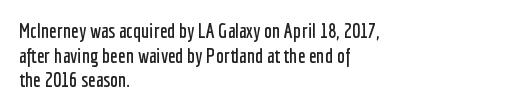
The image shows 20 px text type, upright; set left-aligned, line spacing 1.23x, normal letter spacing, not underlined.
